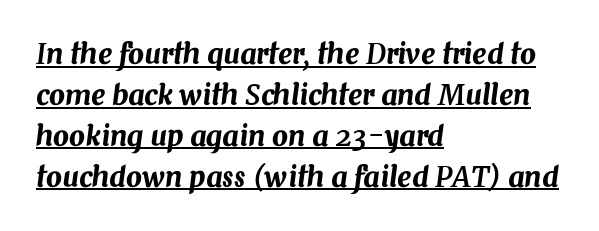
{"italic": "yes", "lean": "right", "slant_degrees": 7, "width": "normal", "stroke_contrast": "medium", "x_height": "medium", "monospaced": "no", "underline": "yes", "align": "left", "line_spacing": "normal", "line_spacing_ratio": 1.46, "letter_spacing": "normal", "letter_spacing_em": 0.0, "glyph_px": 28}
